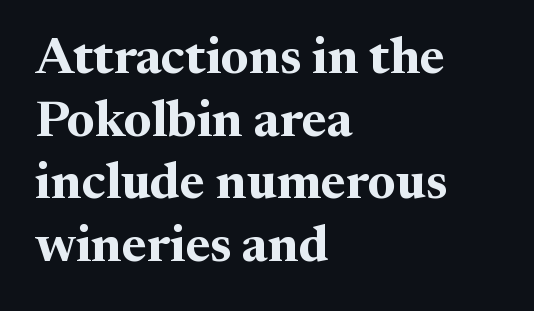
{"serif": "yes", "italic": "no", "bold": "yes", "weight": "bold", "width": "normal", "stroke_contrast": "medium", "x_height": "medium", "monospaced": "no", "underline": "no", "align": "left", "line_spacing_ratio": 1.23, "letter_spacing": "normal", "letter_spacing_em": 0.0, "glyph_px": 51}
